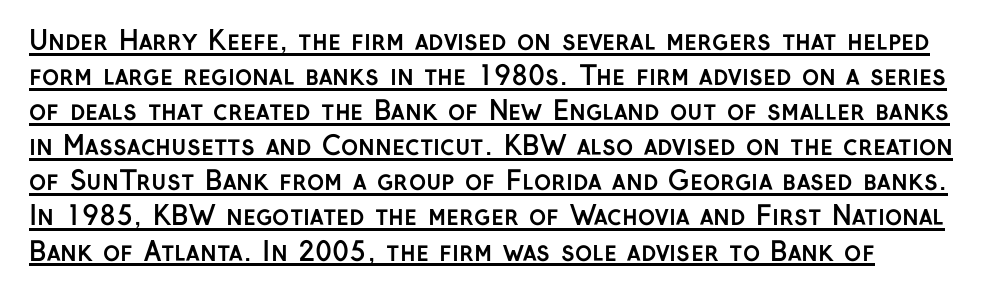
{"italic": "no", "bold": "yes", "underline": "yes", "line_spacing": "normal", "line_spacing_ratio": 1.35, "letter_spacing": "normal", "letter_spacing_em": 0.0, "glyph_px": 26}
